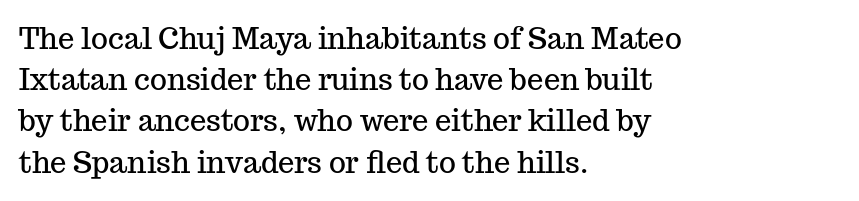
The image shows 29 px serif type, upright; set left-aligned, normal line spacing (1.42x), normal letter spacing, not underlined; medium stroke contrast and a medium x-height.
